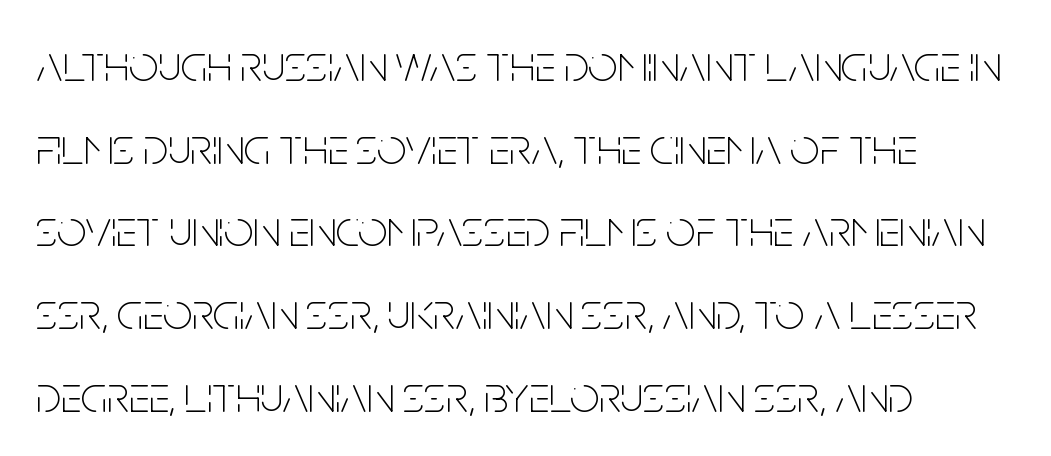
The image shows 52 px thin, condensed sans-serif type, upright; set left-aligned, normal line spacing (1.59x), normal letter spacing, not underlined; low stroke contrast and a large x-height.
